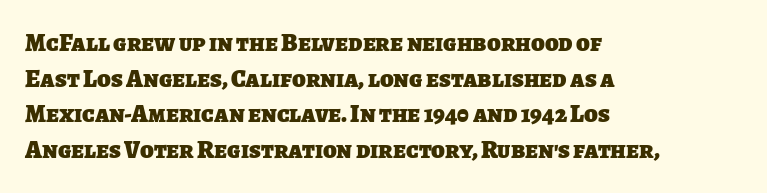
{"bold": "yes", "underline": "no", "align": "left", "line_spacing": "normal", "line_spacing_ratio": 1.43, "letter_spacing": "normal", "letter_spacing_em": 0.0, "glyph_px": 25}
